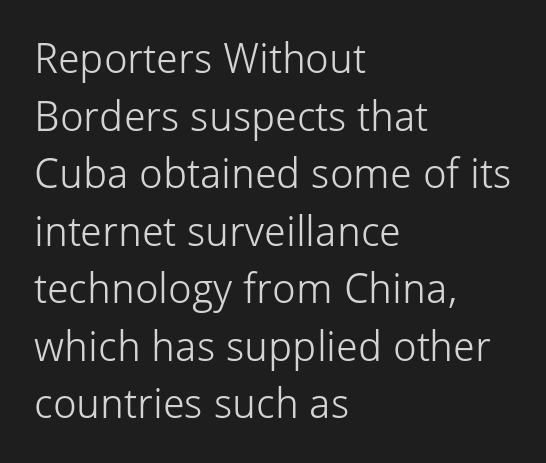
The image shows 42 px light sans-serif type, upright; set left-aligned, normal line spacing (1.37x), normal letter spacing, not underlined; low stroke contrast and a medium x-height.
